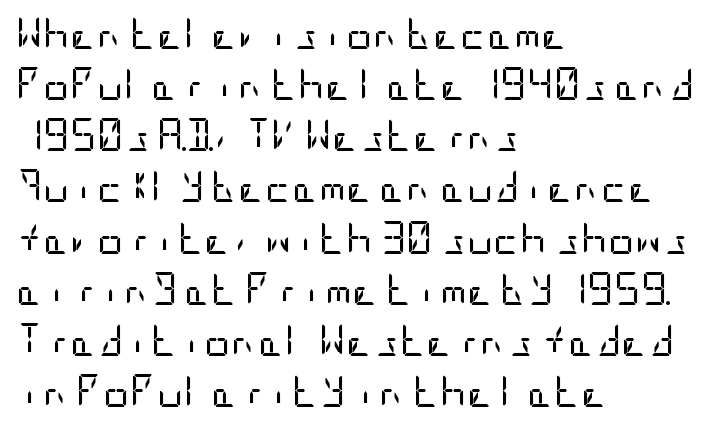
The image shows 33 px regular-weight, condensed sans-serif type, upright; set left-aligned, normal line spacing (1.55x), normal letter spacing, not underlined; low stroke contrast and a large x-height.
